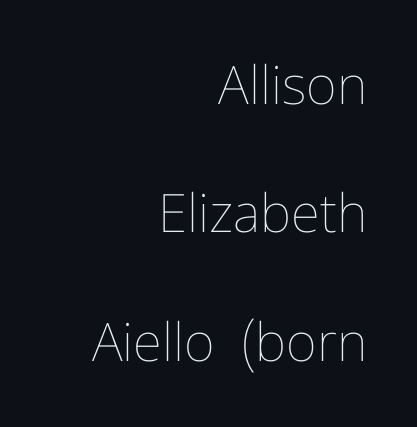
The paragraph shown leans on its right margin. Characters follow at the spacing the type designer built in. This sample uses an upright cut, with every glyph sitting square on the baseline. This sample has the flowing, uneven cadence of proportional lettering.
